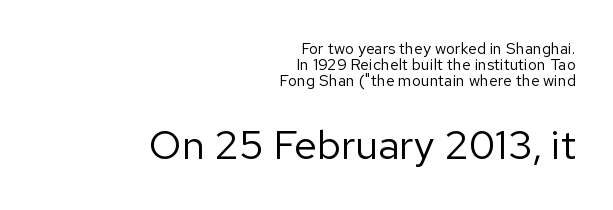
The image shows 41 px regular-weight sans-serif type, upright; set right-aligned, tight line spacing (0.99x), normal letter spacing, not underlined; the second (bottom) block is 2.56x larger; low stroke contrast and a medium x-height.
